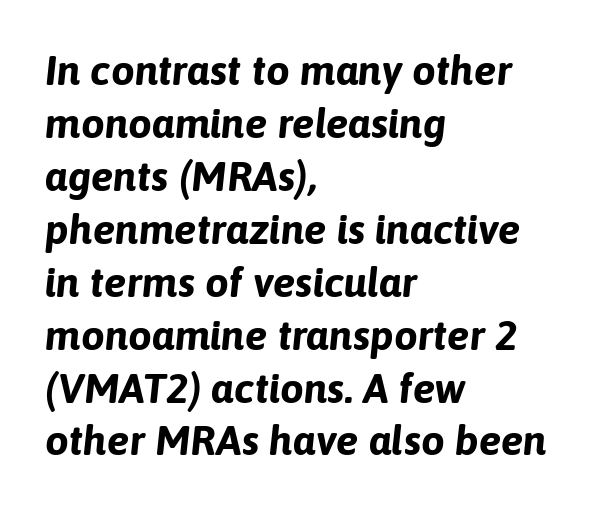
Q: Is the text bold? A: Yes.
Q: Is the text italic (slanted)? A: Yes, it leans right by about 6 degrees.
Q: Is the text underlined? A: No.
Q: How is the paragraph aligned? A: Left-aligned.
Q: Is the spacing between letters normal or unusually wide? A: Normal.
Q: Is the spacing between lines tight, normal or loose? A: Normal.
Q: Width (condensed, normal, or wide)? A: Normal.
Q: Stroke contrast? A: Low.
Q: x-height? A: Medium.
Q: Monospaced? A: No.
